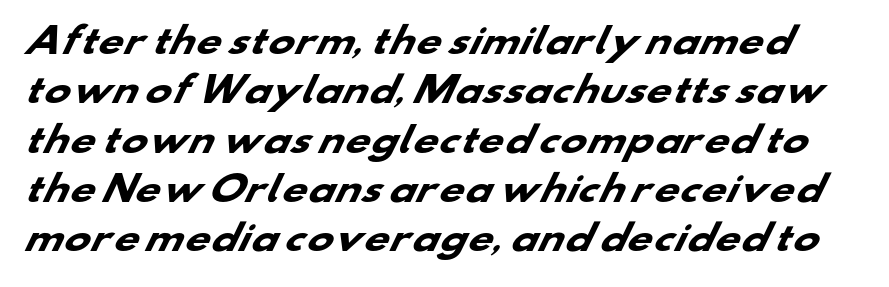
Q: Is the text bold? A: Yes.
Q: Is the typeface a serif or a sans-serif typeface? A: Sans-serif.
Q: Is the text underlined? A: No.
Q: Is the spacing between letters normal or unusually wide? A: Normal.
Q: Is the spacing between lines tight, normal or loose? A: Normal.
Q: Width (condensed, normal, or wide)? A: Wide.
Q: Stroke contrast? A: Low.
Q: x-height? A: Small.
Q: Monospaced? A: No.
